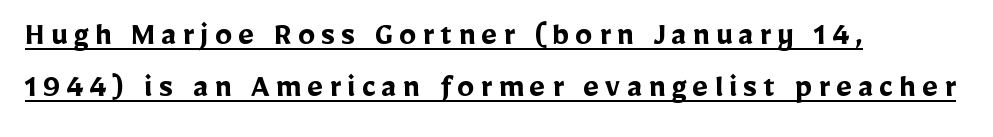
{"serif": "no", "italic": "no", "bold": "yes", "weight": "semibold", "width": "normal", "stroke_contrast": "low", "x_height": "medium", "monospaced": "no", "underline": "yes", "align": "left", "line_spacing": "normal", "line_spacing_ratio": 1.52, "glyph_px": 34}
